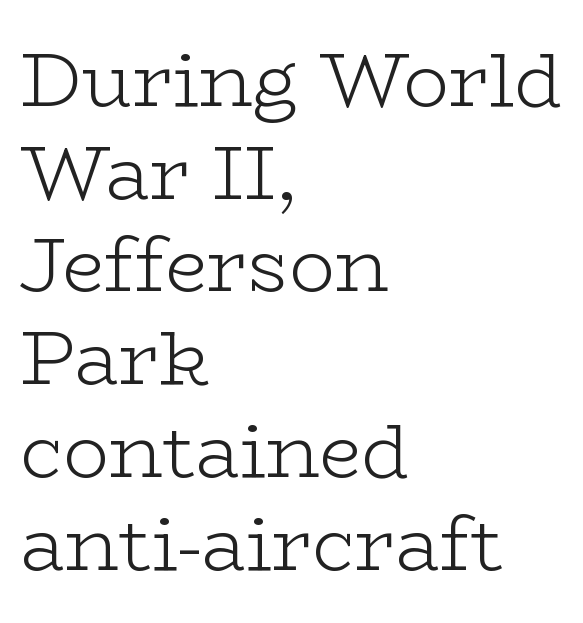
The image shows 76 px light, wide serif type, upright; set left-aligned, line spacing 1.22x, normal letter spacing, not underlined; low stroke contrast and a medium x-height.
